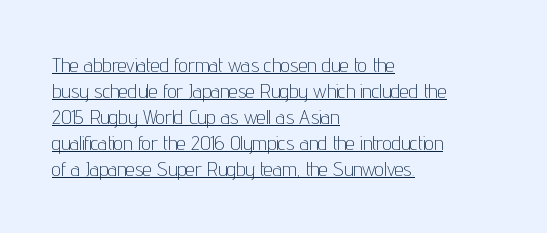
{"italic": "no", "bold": "no", "underline": "yes", "align": "left", "line_spacing": "normal", "line_spacing_ratio": 1.3, "letter_spacing": "normal", "letter_spacing_em": 0.0, "glyph_px": 20}
